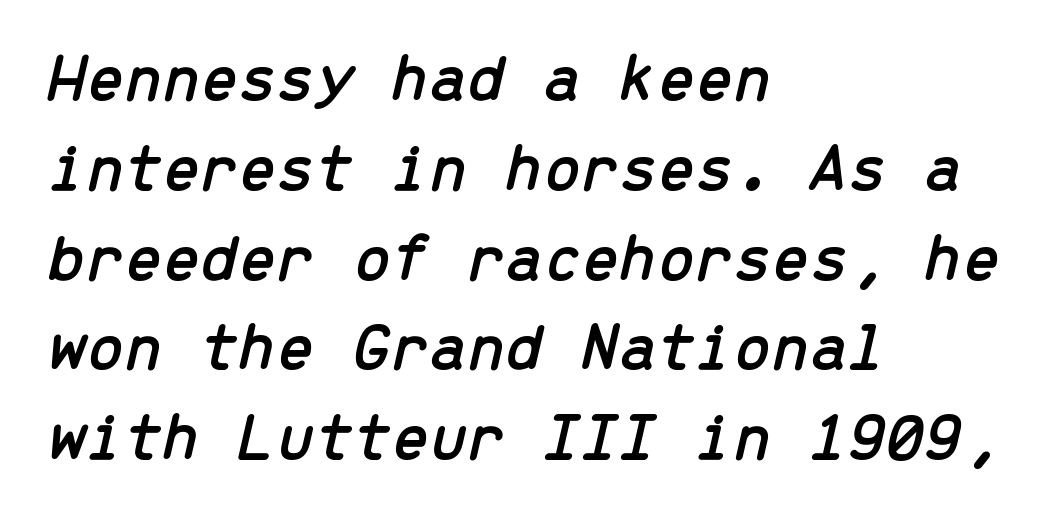
The image shows 68 px text type, italic (leaning right), monospaced; set left-aligned, normal line spacing (1.32x), normal letter spacing, not underlined; low stroke contrast and a medium x-height.
